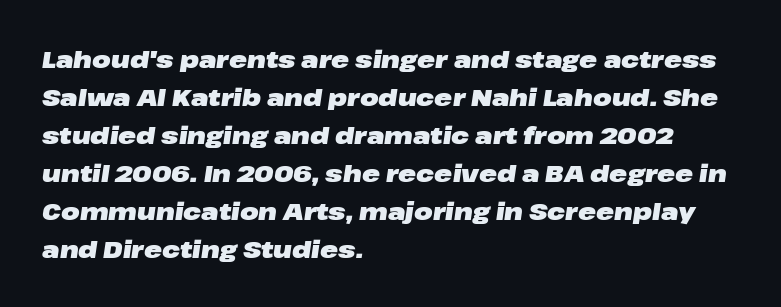
The image shows 24 px bold type, italic (leaning right); set left-aligned, normal line spacing (1.58x), normal letter spacing, not underlined.
